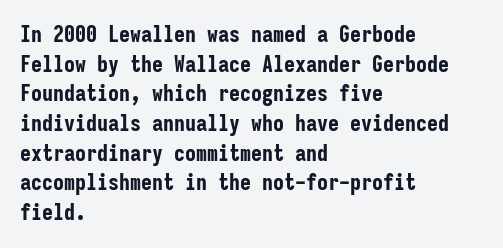
Q: Is the text bold? A: Yes.
Q: Is the text italic (slanted)? A: No, it is upright.
Q: Is the text underlined? A: No.
Q: How is the paragraph aligned? A: Left-aligned.
Q: Is the spacing between letters normal or unusually wide? A: Normal.
Q: Is the spacing between lines tight, normal or loose? A: Normal.
